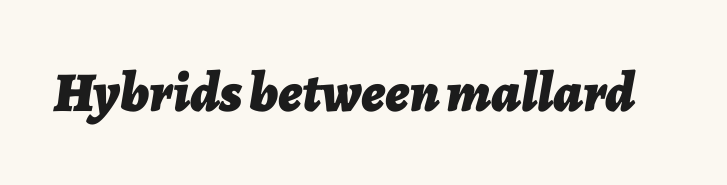
The image shows 56 px bold type, italic (leaning right); set normal letter spacing, not underlined; low stroke contrast and a medium x-height.
